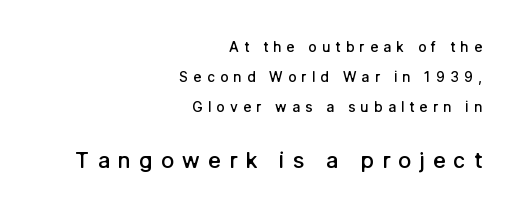
{"italic": "no", "bold": "semi", "underline": "no", "align": "right", "line_spacing": "loose", "line_spacing_ratio": 2.15, "letter_spacing": "wide", "letter_spacing_em": 0.36, "larger_block": "second", "size_ratio": 1.57, "glyph_px": 22}
